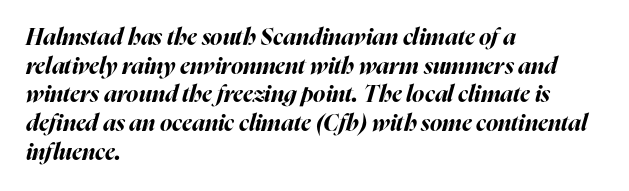
Q: Is the text bold? A: Yes.
Q: Is the text italic (slanted)? A: Yes, it leans right by about 16 degrees.
Q: Is the text underlined? A: No.
Q: How is the paragraph aligned? A: Left-aligned.
Q: Is the spacing between letters normal or unusually wide? A: Normal.
Q: Is the spacing between lines tight, normal or loose? A: Normal.
